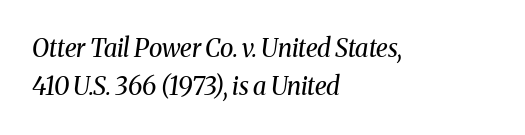
The passage shown leans; its letterforms are oblique. These lines sit exactly where default settings would place them. A clean baseline with only descenders dipping below it. The line texture is even and compact thanks to regular tracking.
